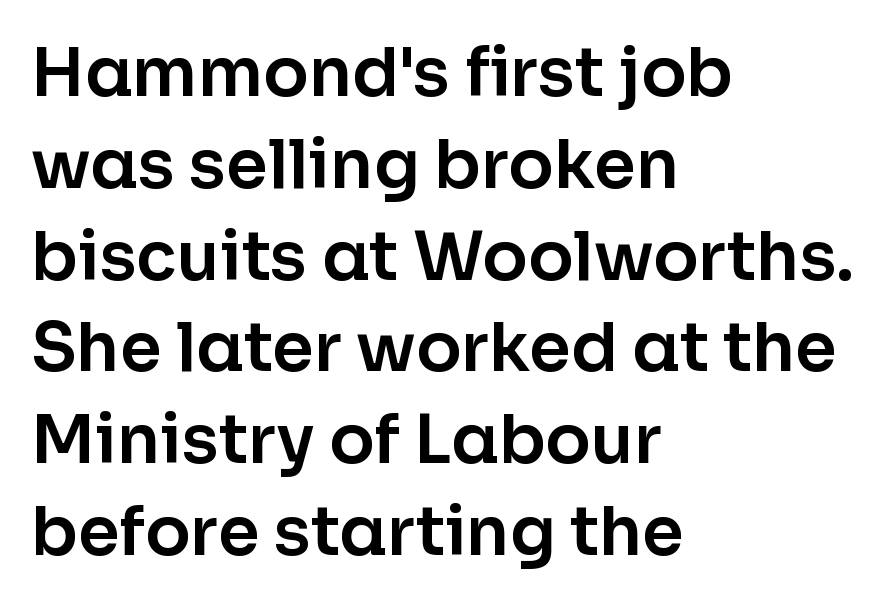
Q: Is the text italic (slanted)? A: No, it is upright.
Q: Is the typeface a serif or a sans-serif typeface? A: Sans-serif.
Q: Is the text underlined? A: No.
Q: How is the paragraph aligned? A: Left-aligned.
Q: Is the spacing between letters normal or unusually wide? A: Normal.
Q: Is the spacing between lines tight, normal or loose? A: Normal.
Q: Width (condensed, normal, or wide)? A: Normal.
Q: Stroke contrast? A: Low.
Q: x-height? A: Medium.
Q: Monospaced? A: No.
